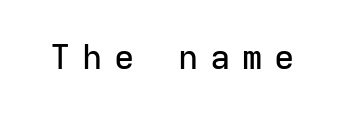
The passage shown is typed in a monospace face where columns stay perfectly aligned. Observe the wide spacing: letters keep a clear distance from each other. Italic: no, the glyphs are upright roman. Rule under the text: the space is simply empty.
